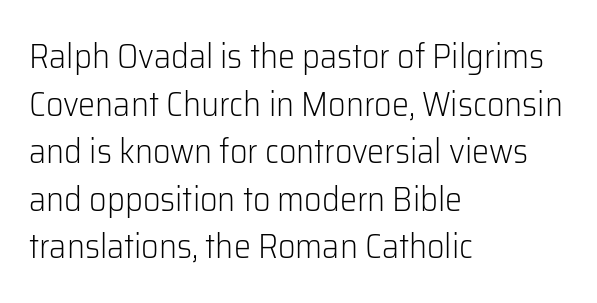
The image shows 34 px light sans-serif type, upright; set left-aligned, normal line spacing (1.4x), normal letter spacing, not underlined; low stroke contrast and a medium x-height.
